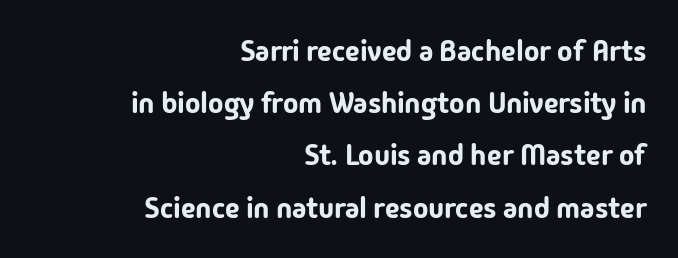
Q: Is the text italic (slanted)? A: No, it is upright.
Q: Is the typeface a serif or a sans-serif typeface? A: Sans-serif.
Q: Is the text underlined? A: No.
Q: How is the paragraph aligned? A: Right-aligned.
Q: Is the spacing between letters normal or unusually wide? A: Normal.
Q: Width (condensed, normal, or wide)? A: Normal.
Q: Stroke contrast? A: Low.
Q: x-height? A: Medium.
Q: Monospaced? A: No.
